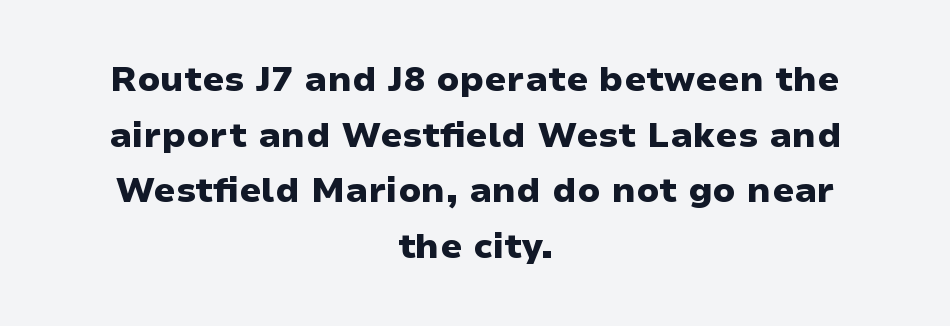
Q: Is the text bold? A: Yes.
Q: Is the text italic (slanted)? A: No, it is upright.
Q: Is the typeface a serif or a sans-serif typeface? A: Sans-serif.
Q: Is the text underlined? A: No.
Q: How is the paragraph aligned? A: Centered.
Q: Is the spacing between letters normal or unusually wide? A: Normal.
Q: Is the spacing between lines tight, normal or loose? A: Normal.
Q: Width (condensed, normal, or wide)? A: Wide.
Q: Stroke contrast? A: Low.
Q: x-height? A: Medium.
Q: Monospaced? A: No.
